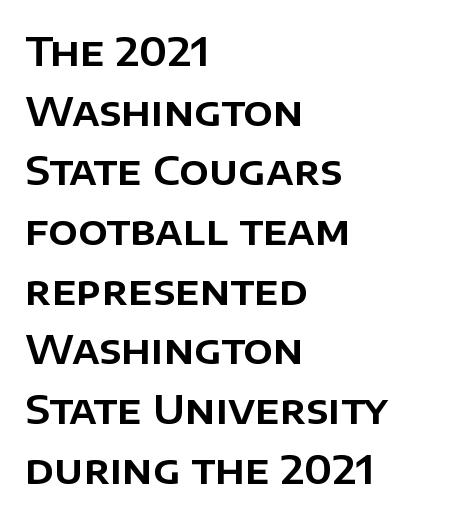
Q: Is the text italic (slanted)? A: No, it is upright.
Q: Is the typeface a serif or a sans-serif typeface? A: Sans-serif.
Q: Is the text underlined? A: No.
Q: How is the paragraph aligned? A: Left-aligned.
Q: Is the spacing between letters normal or unusually wide? A: Normal.
Q: Is the spacing between lines tight, normal or loose? A: Normal.
Q: Width (condensed, normal, or wide)? A: Normal.
Q: Stroke contrast? A: Low.
Q: x-height? A: Large.
Q: Monospaced? A: No.
